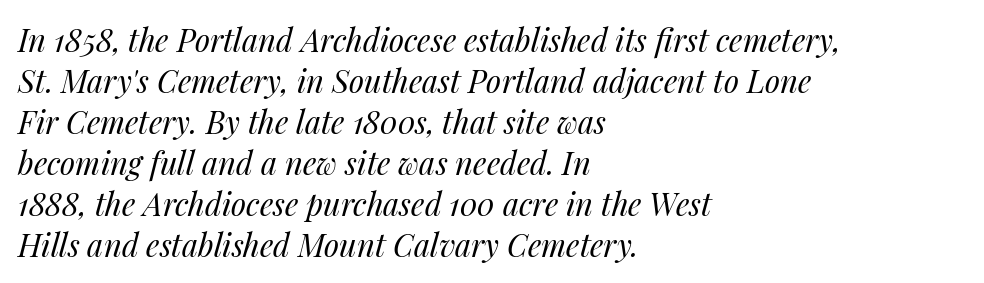
The cut favours lightness, reaching ordinary text weight at its darkest. If you drew a line through each stem, it would be angled. Has an underline been added? It has not. Nobody touched the tracking dial on this one.
